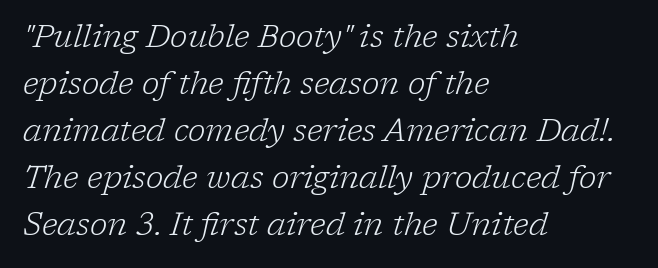
The image shows 32 px light serif type, italic (leaning right); set left-aligned, normal line spacing (1.47x), normal letter spacing, not underlined; low stroke contrast and a medium x-height.
